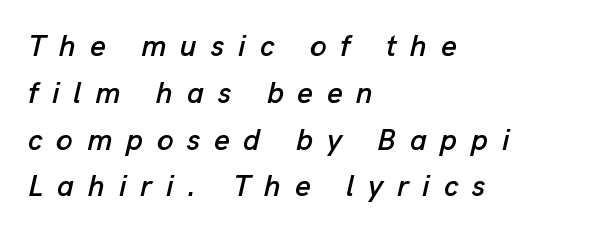
Q: Is the text italic (slanted)? A: Yes, it leans right by about 13 degrees.
Q: Is the text underlined? A: No.
Q: How is the paragraph aligned? A: Left-aligned.
Q: Is the spacing between letters normal or unusually wide? A: Unusually wide.
Q: Is the spacing between lines tight, normal or loose? A: Normal.
Q: Width (condensed, normal, or wide)? A: Normal.
Q: Stroke contrast? A: Low.
Q: x-height? A: Medium.
Q: Monospaced? A: No.
